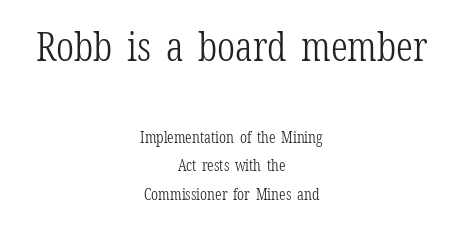
The image shows 41 px light, condensed serif type, upright; set centered, line spacing 1.8x, normal letter spacing, not underlined; the first (top) block is 2.56x larger; low stroke contrast and a medium x-height.
